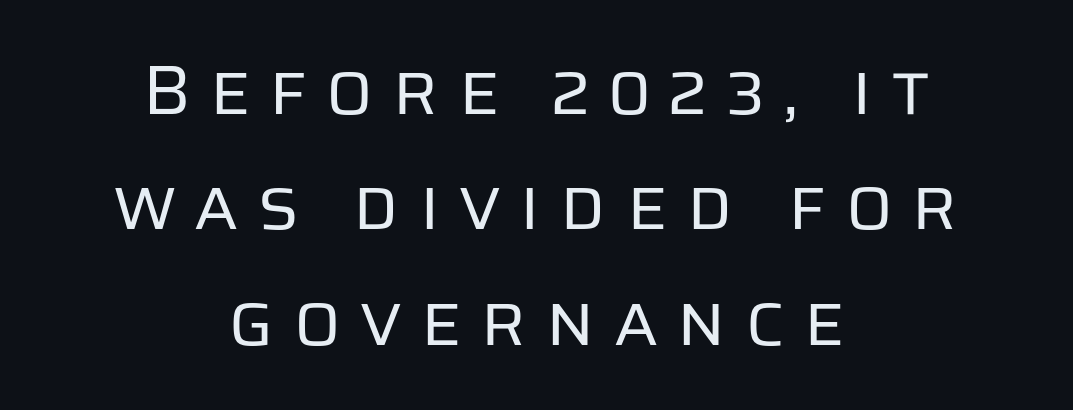
The image shows 70 px regular-weight sans-serif type, upright; set centered, normal line spacing (1.65x), unusually wide letter spacing (+0.26 em), not underlined; low stroke contrast and a large x-height.
